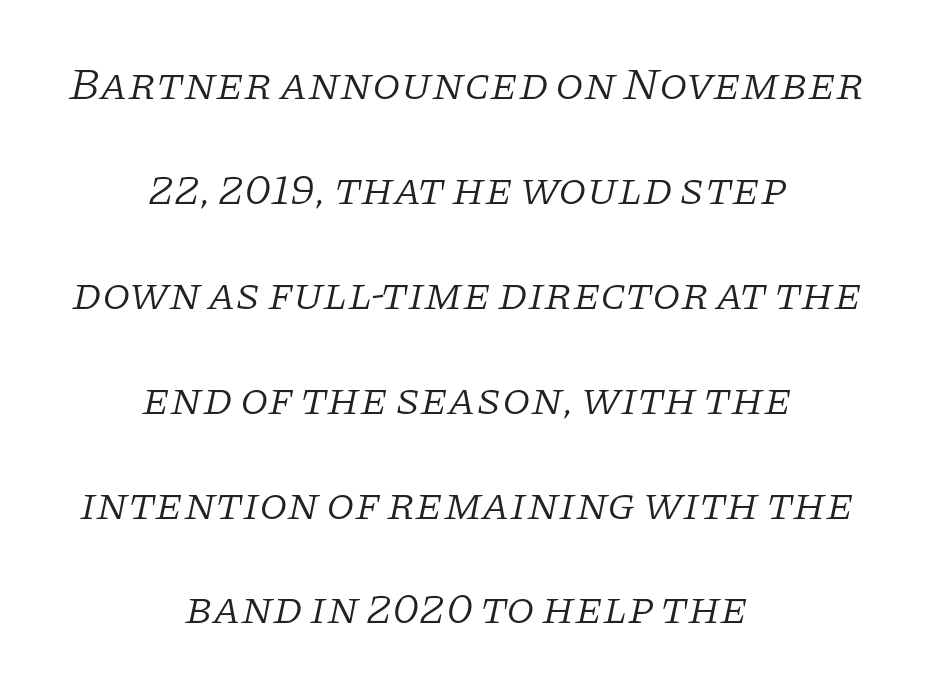
{"serif": "yes", "italic": "yes", "lean": "right", "slant_degrees": 11, "bold": "no", "weight": "light", "width": "normal", "stroke_contrast": "low", "x_height": "large", "monospaced": "no", "underline": "no", "align": "center", "line_spacing": "loose", "line_spacing_ratio": 2.28, "letter_spacing": "normal", "letter_spacing_em": 0.0, "glyph_px": 46}
